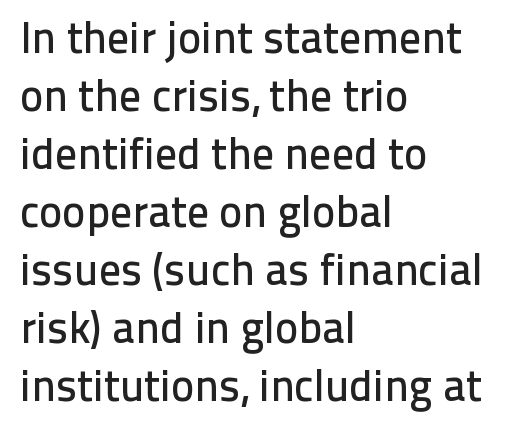
{"serif": "no", "italic": "no", "width": "normal", "stroke_contrast": "low", "x_height": "medium", "monospaced": "no", "underline": "no", "align": "left", "line_spacing": "normal", "line_spacing_ratio": 1.32, "letter_spacing": "normal", "letter_spacing_em": 0.0, "glyph_px": 44}
